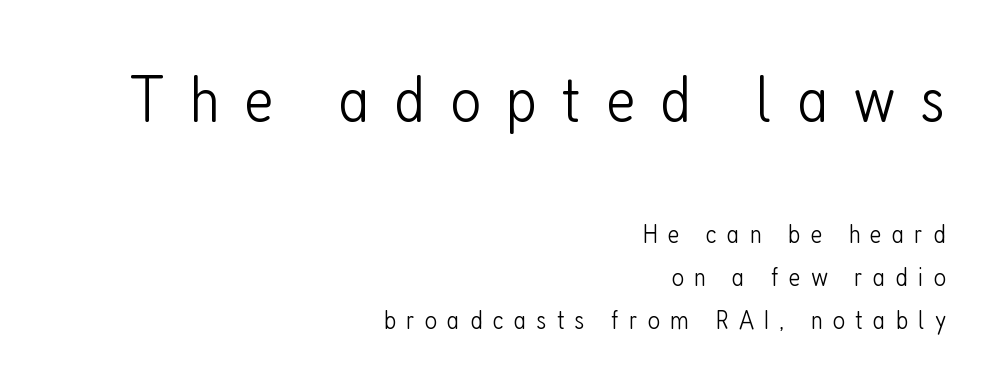
The image shows 67 px light, condensed sans-serif type, upright; set right-aligned, normal line spacing (1.6x), unusually wide letter spacing (+0.37 em), not underlined; the first (top) block is 2.48x larger; low stroke contrast and a medium x-height.
